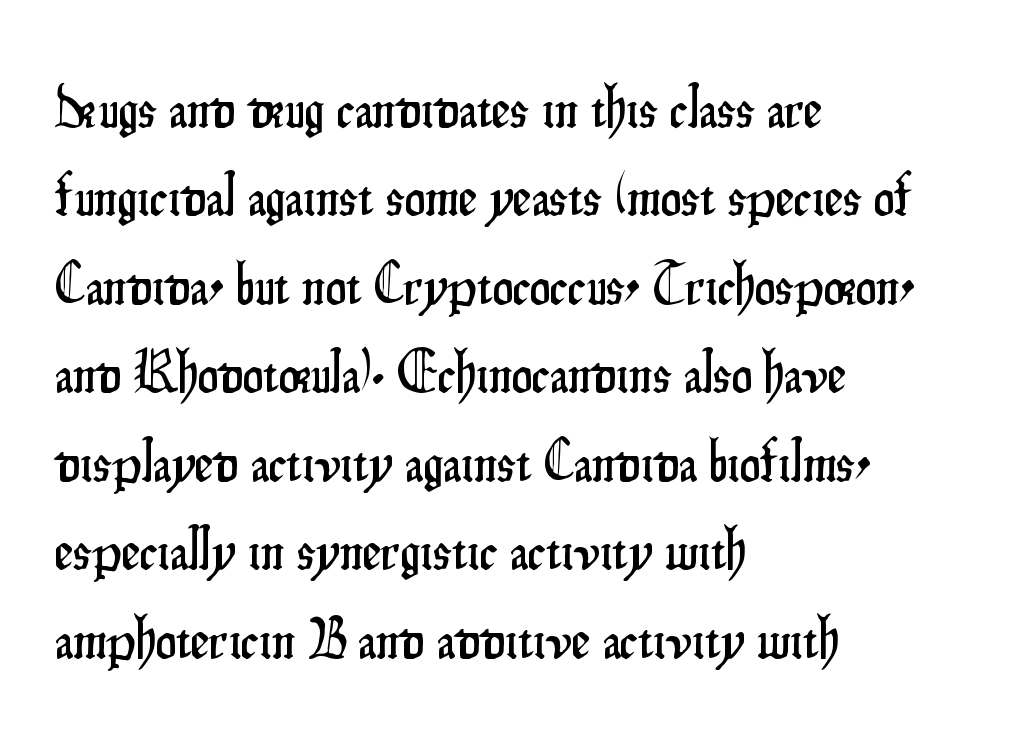
The image shows 59 px condensed sans-serif type, upright; set left-aligned, normal line spacing (1.5x), normal letter spacing, not underlined; low stroke contrast and a small x-height.
